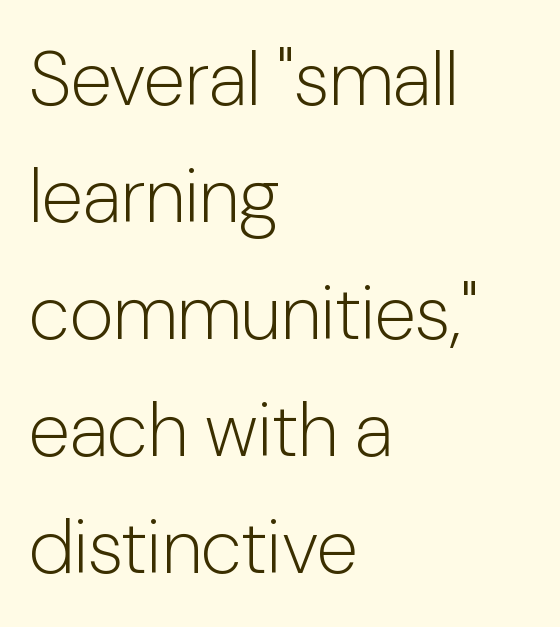
{"serif": "no", "italic": "no", "bold": "no", "weight": "light", "width": "normal", "stroke_contrast": "low", "x_height": "medium", "monospaced": "no", "underline": "no", "align": "left", "line_spacing": "normal", "line_spacing_ratio": 1.54, "letter_spacing": "normal", "letter_spacing_em": 0.0, "glyph_px": 76}
